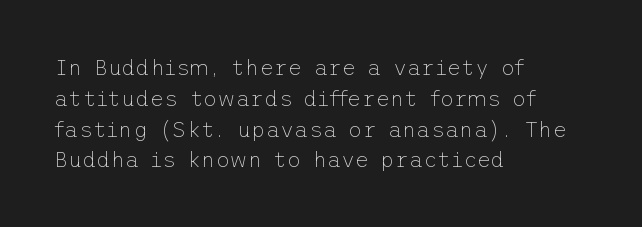
The image shows 22 px text type, upright; set left-aligned, normal line spacing (1.4x), normal letter spacing, not underlined.
